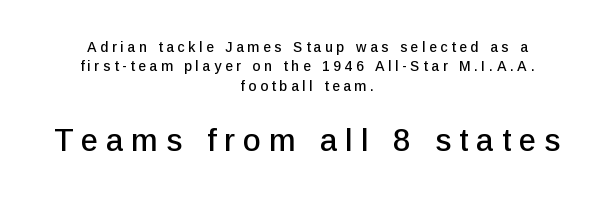
Q: Is the text italic (slanted)? A: No, it is upright.
Q: Is the typeface a serif or a sans-serif typeface? A: Sans-serif.
Q: Is the text underlined? A: No.
Q: How is the paragraph aligned? A: Centered.
Q: Is the spacing between letters normal or unusually wide? A: Unusually wide.
Q: Is the spacing between lines tight, normal or loose? A: Normal.
Q: Which block of text is set in a larger size, the first (top) or the second (bottom)? A: The second (bottom) one.
Q: Width (condensed, normal, or wide)? A: Normal.
Q: Stroke contrast? A: Low.
Q: x-height? A: Medium.
Q: Monospaced? A: No.
